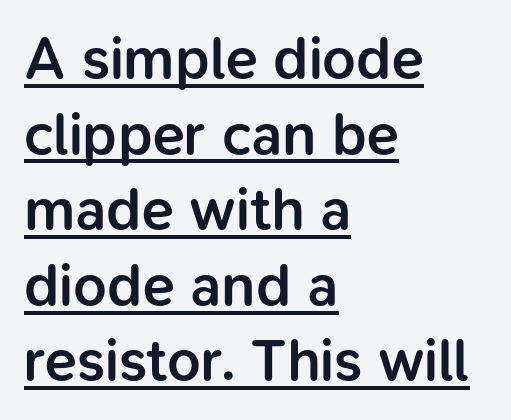
Q: Is the text bold? A: Semi-bold.
Q: Is the text italic (slanted)? A: No, it is upright.
Q: Is the typeface a serif or a sans-serif typeface? A: Sans-serif.
Q: Is the text underlined? A: Yes.
Q: How is the paragraph aligned? A: Left-aligned.
Q: Is the spacing between letters normal or unusually wide? A: Normal.
Q: Is the spacing between lines tight, normal or loose? A: Normal.
Q: Width (condensed, normal, or wide)? A: Normal.
Q: Stroke contrast? A: Low.
Q: x-height? A: Medium.
Q: Monospaced? A: No.
